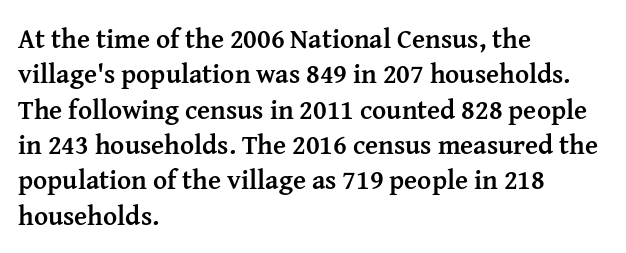
The image shows 27 px bold type, upright; set left-aligned, normal line spacing (1.31x), normal letter spacing, not underlined.
